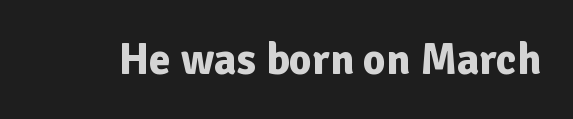
The image shows 44 px bold sans-serif type, upright; set normal letter spacing, not underlined; low stroke contrast and a medium x-height.
